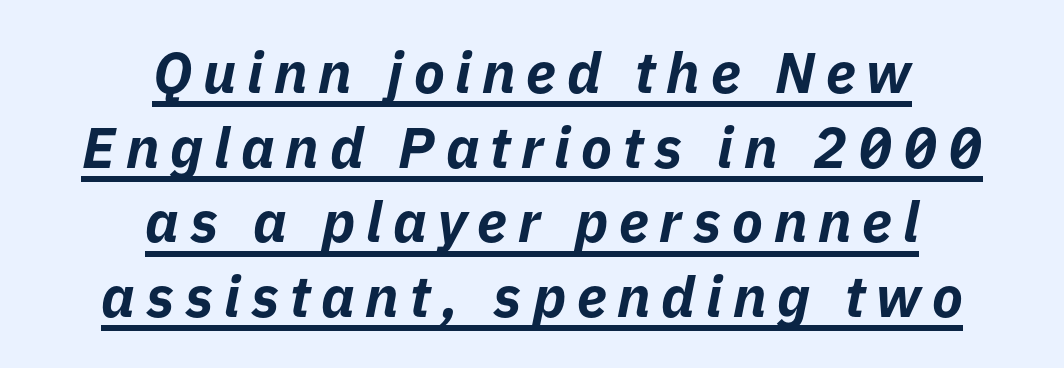
This rendering features underlined lettering. Honestly, the row spacing looks completely unremarkable. In terms of weight, the rendering is a true, heavy bold. This rendering uses center alignment, leaving both contours irregular but symmetric. The rendering applies a slant to the glyphs. Looks like regular typesetting: each glyph gets only the width it needs.
